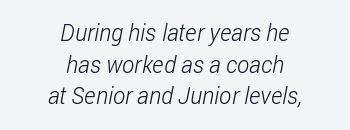
Q: Is the text bold? A: No.
Q: Is the text underlined? A: No.
Q: How is the paragraph aligned? A: Centered.
Q: Is the spacing between letters normal or unusually wide? A: Normal.
Q: Is the spacing between lines tight, normal or loose? A: Normal.
